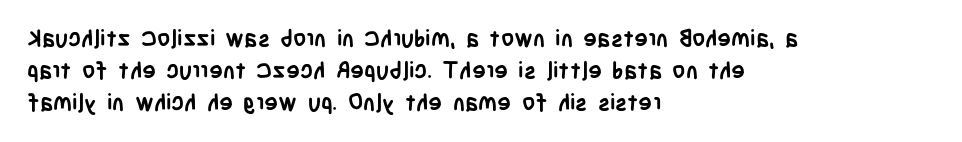
Q: Is the text bold? A: Yes.
Q: Is the text italic (slanted)? A: No, it is upright.
Q: Is the text underlined? A: No.
Q: How is the paragraph aligned? A: Left-aligned.
Q: Is the spacing between letters normal or unusually wide? A: Normal.
Q: Is the spacing between lines tight, normal or loose? A: Normal.
